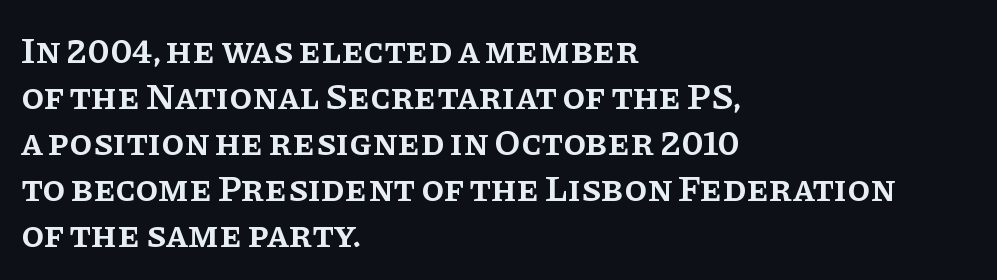
The image shows 37 px semibold serif type, upright; set left-aligned, line spacing 1.24x, normal letter spacing, not underlined; low stroke contrast and a large x-height.
